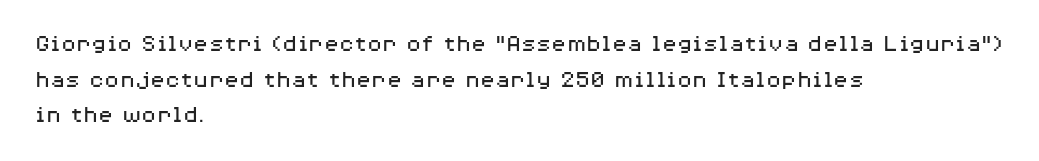
{"italic": "no", "bold": "no", "underline": "no", "align": "left", "line_spacing": "normal", "line_spacing_ratio": 1.43, "letter_spacing": "normal", "letter_spacing_em": 0.0, "glyph_px": 25}
